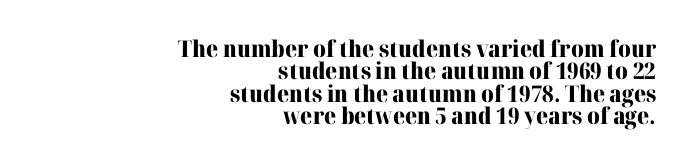
A typesetter would mark this as roman, not italic. Honestly, the letter spacing is just normal — you wouldn't notice it. Plain, unruled lines of type. The space between consecutive lines is stingy. The face used here has the dense, thick strokes of a bold.
